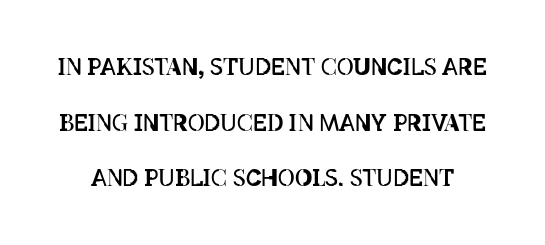
Q: Is the text bold? A: No.
Q: Is the text italic (slanted)? A: No, it is upright.
Q: Is the text underlined? A: No.
Q: Is the spacing between letters normal or unusually wide? A: Normal.
Q: Is the spacing between lines tight, normal or loose? A: Loose.
